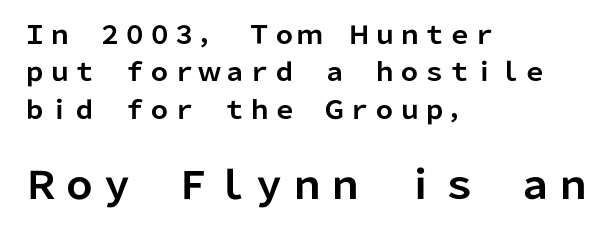
{"serif": "no", "italic": "no", "bold": "yes", "weight": "bold", "width": "normal", "stroke_contrast": "low", "x_height": "medium", "monospaced": "no", "underline": "no", "align": "left", "line_spacing": "normal", "line_spacing_ratio": 1.5, "letter_spacing": "normal", "letter_spacing_em": 0.0, "larger_block": "second", "size_ratio": 1.52, "glyph_px": 38}
